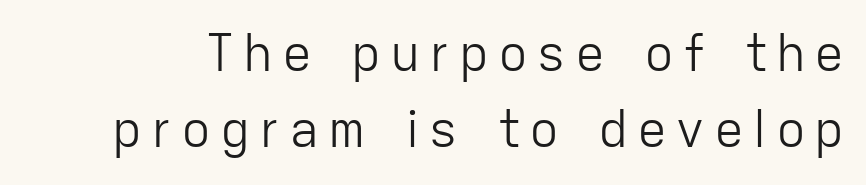
The image shows 50 px light sans-serif type, upright; set normal line spacing (1.53x), not underlined; low stroke contrast and a medium x-height.
